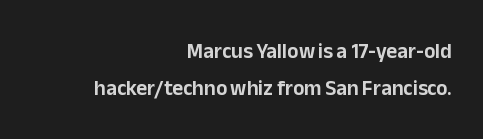
Nobody drew a line under any word here. Ordinary non-slanted type is in use. The passage shown has conventional tracking throughout. The compositor pushed each line to the right boundary.
